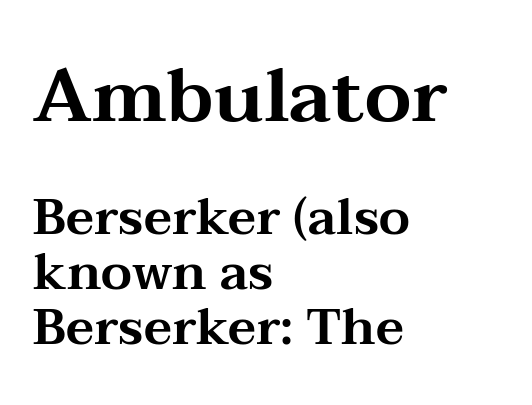
{"serif": "yes", "italic": "no", "width": "wide", "stroke_contrast": "medium", "x_height": "medium", "monospaced": "no", "underline": "no", "align": "left", "line_spacing": "tight", "line_spacing_ratio": 1.1, "letter_spacing": "normal", "letter_spacing_em": 0.0, "larger_block": "first", "size_ratio": 1.5, "glyph_px": 75}
